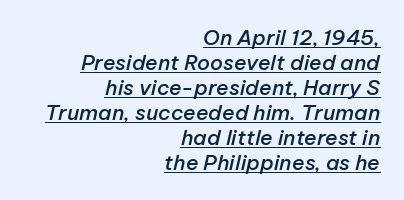
{"italic": "yes", "lean": "right", "slant_degrees": 12, "bold": "semi", "underline": "yes", "align": "right", "line_spacing_ratio": 1.19, "letter_spacing": "normal", "letter_spacing_em": 0.0, "glyph_px": 21}
